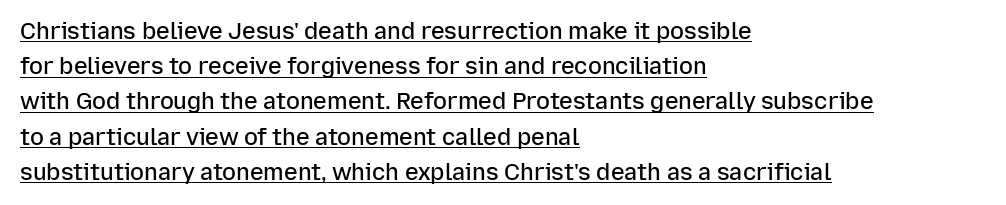
{"italic": "no", "bold": "semi", "underline": "yes", "align": "left", "line_spacing": "normal", "line_spacing_ratio": 1.53, "letter_spacing": "normal", "letter_spacing_em": 0.0, "glyph_px": 23}
